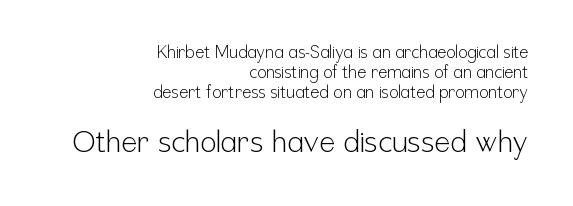
The image shows 30 px light, condensed sans-serif type, upright; set right-aligned, line spacing 1.18x, normal letter spacing, not underlined; the second (bottom) block is 1.76x larger; low stroke contrast and a medium x-height.
